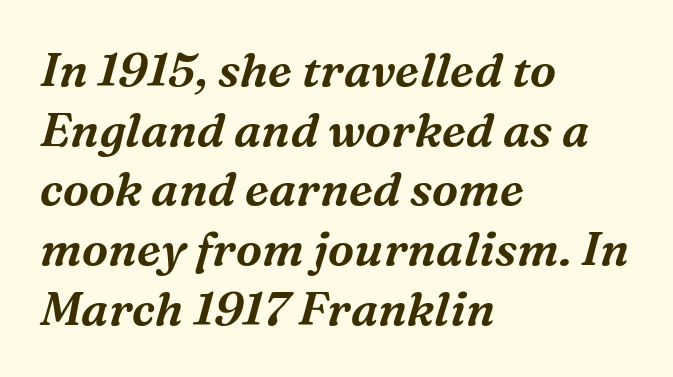
The font's italic variant was chosen for this text. The space directly below the letters is spotless. Horizontally, the lines are justified to the leading edge only. The rendering shows small feet on the letterforms — a serif design. Nobody touched the tracking dial on this one.
